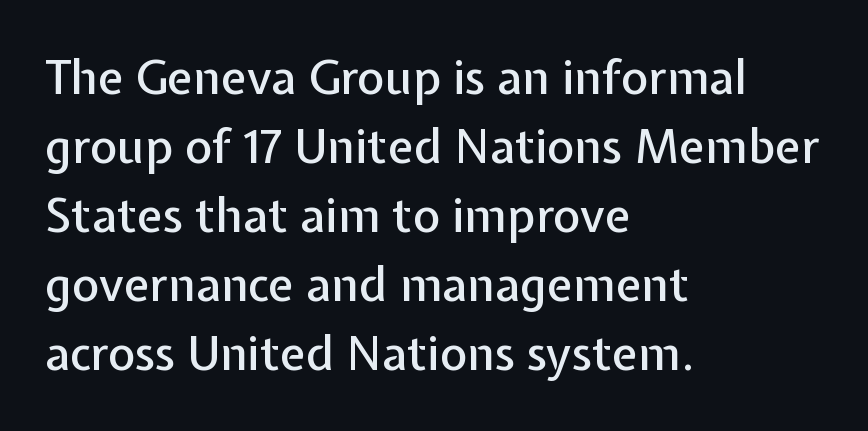
Q: Is the text italic (slanted)? A: No, it is upright.
Q: Is the typeface a serif or a sans-serif typeface? A: Sans-serif.
Q: Is the text underlined? A: No.
Q: How is the paragraph aligned? A: Left-aligned.
Q: Is the spacing between letters normal or unusually wide? A: Normal.
Q: Is the spacing between lines tight, normal or loose? A: Normal.
Q: Width (condensed, normal, or wide)? A: Normal.
Q: Stroke contrast? A: Low.
Q: x-height? A: Medium.
Q: Monospaced? A: No.
